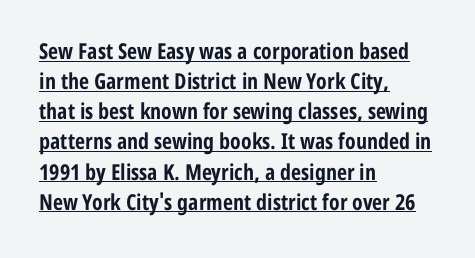
Short and long lines alike share a common starting point at left. This sample uses plain, unmodified letter spacing. How heavy is the stroke? Heavy — this is a bold. Tall strokes in this sample are plumb rather than angled.
